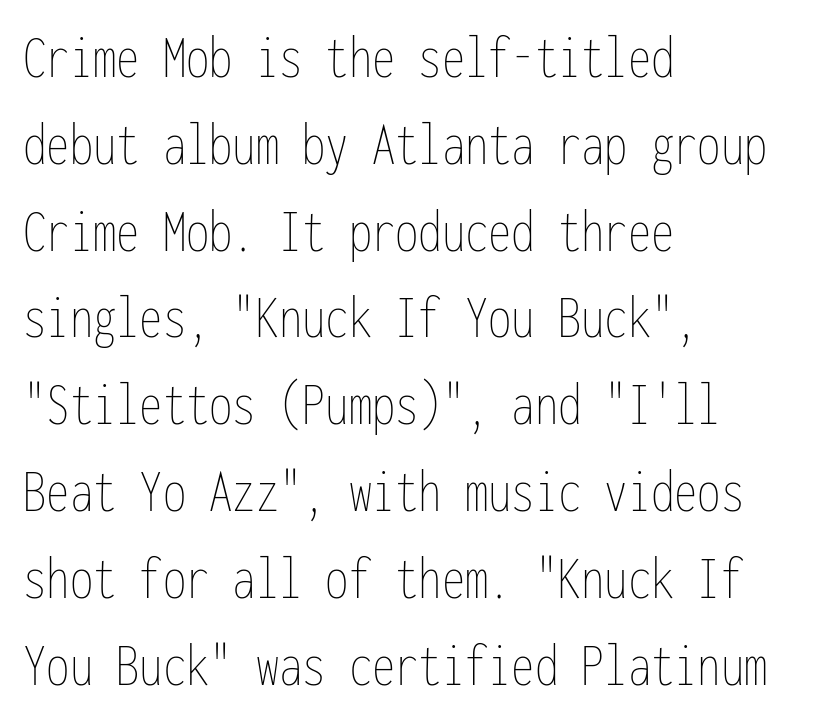
{"italic": "no", "bold": "no", "weight": "thin", "width": "condensed", "stroke_contrast": "low", "x_height": "medium", "monospaced": "yes", "underline": "no", "align": "left", "line_spacing": "normal", "line_spacing_ratio": 1.4, "letter_spacing": "normal", "letter_spacing_em": 0.0, "glyph_px": 62}
